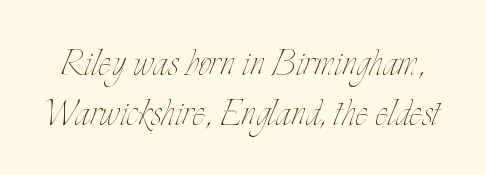
Q: Is the text bold? A: No.
Q: Is the text italic (slanted)? A: Yes.
Q: Is the text underlined? A: No.
Q: Is the spacing between letters normal or unusually wide? A: Normal.
Q: Is the spacing between lines tight, normal or loose? A: Tight.
Q: Width (condensed, normal, or wide)? A: Condensed.
Q: Stroke contrast? A: Low.
Q: x-height? A: Small.
Q: Monospaced? A: No.
